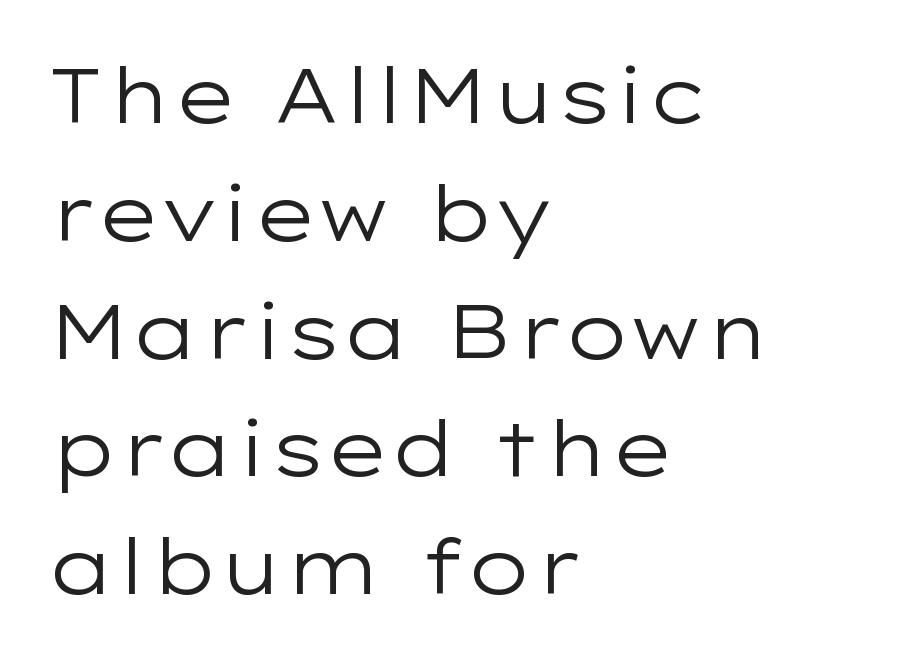
What's the leading like? Ordinary, nothing unusual. Reading down the block, your eye returns to a fixed left position each line. No feet cap the strokes, marking this as sans-serif type. Think of a printed novel: that variable character pitch is what you see here. Inter-character spacing is left at the font's built-in metrics.
